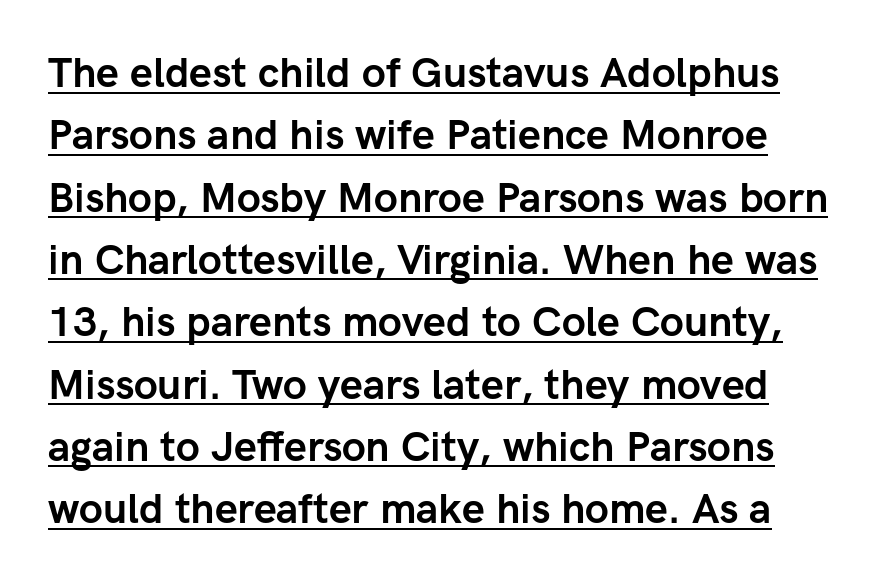
You'd pick this weight for a headline — it's a proper bold. Do the letters lean? They stand straight. The leading is moderate, giving the passage an even texture. The type family on display is of the sans-serif kind.
